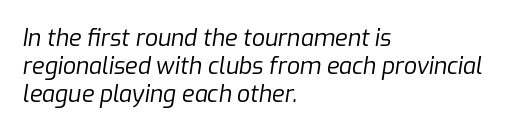
{"italic": "yes", "lean": "right", "slant_degrees": 9, "bold": "no", "underline": "no", "align": "left", "line_spacing_ratio": 1.22, "letter_spacing": "normal", "letter_spacing_em": 0.0, "glyph_px": 23}
